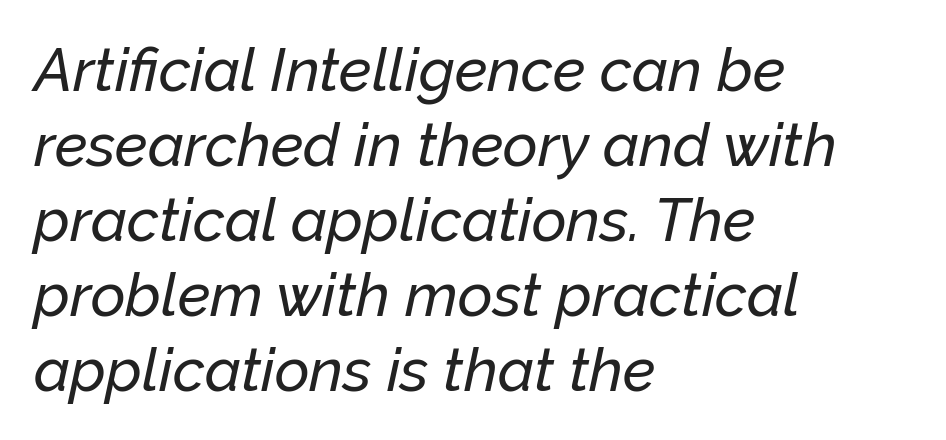
The image shows 60 px text type, italic (leaning right); set left-aligned, normal line spacing (1.25x), normal letter spacing, not underlined; low stroke contrast and a medium x-height.
